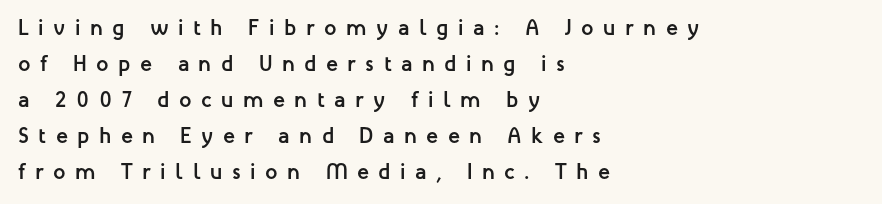
{"italic": "no", "bold": "yes", "underline": "no", "align": "left", "line_spacing": "normal", "line_spacing_ratio": 1.64, "letter_spacing": "wide", "letter_spacing_em": 0.43, "glyph_px": 22}
